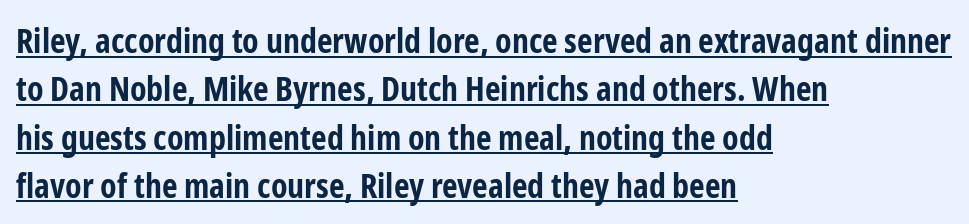
The image shows 34 px bold, condensed sans-serif type, upright; set left-aligned, normal line spacing (1.42x), normal letter spacing, underlined; low stroke contrast and a medium x-height.
